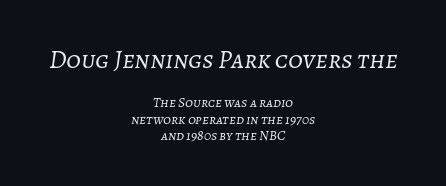
The image shows 26 px text type, italic (leaning right); set centered, line spacing 1.17x, normal letter spacing, not underlined; the first (top) block is 1.86x larger.
